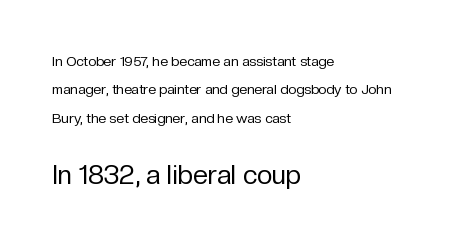
No extra tracking has been applied to these lines. Stems here are at most as thick as an everyday book face. Size hierarchy here favors the trailing block over the leading one. Glance below the letters and you will spot only blank space.
